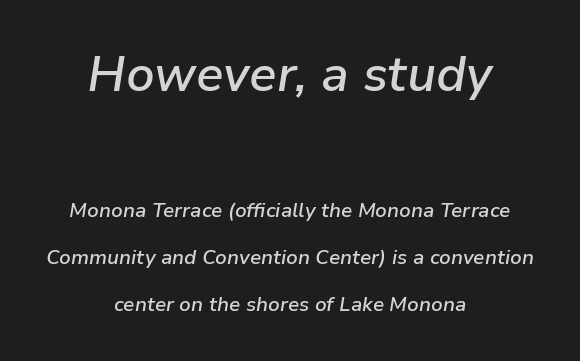
The image shows 49 px semibold type, italic (leaning right); set centered, loose line spacing (2.36x), normal letter spacing, not underlined; the first (top) block is 2.45x larger; low stroke contrast and a medium x-height.
